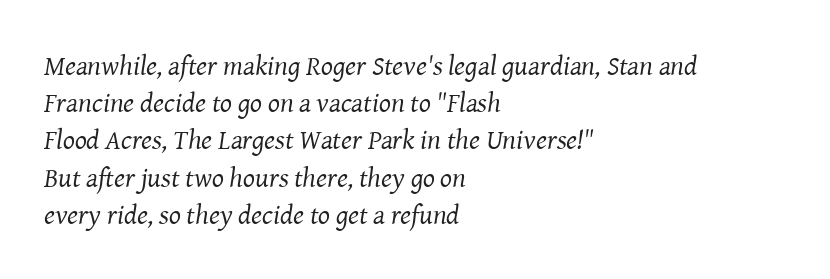
Q: Is the text bold? A: No.
Q: Is the text italic (slanted)? A: Yes, it leans right by about 8 degrees.
Q: Is the typeface a serif or a sans-serif typeface? A: Serif.
Q: Is the text underlined? A: No.
Q: How is the paragraph aligned? A: Left-aligned.
Q: Is the spacing between letters normal or unusually wide? A: Normal.
Q: Is the spacing between lines tight, normal or loose? A: Normal.
Q: Width (condensed, normal, or wide)? A: Normal.
Q: Stroke contrast? A: Medium.
Q: x-height? A: Medium.
Q: Monospaced? A: No.
